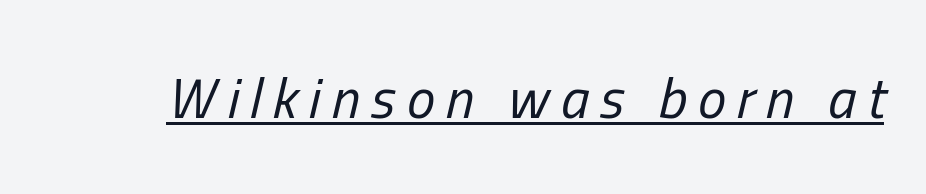
{"italic": "yes", "lean": "right", "slant_degrees": 13, "bold": "no", "weight": "regular", "width": "condensed", "stroke_contrast": "low", "x_height": "medium", "monospaced": "no", "underline": "yes", "glyph_px": 57}
